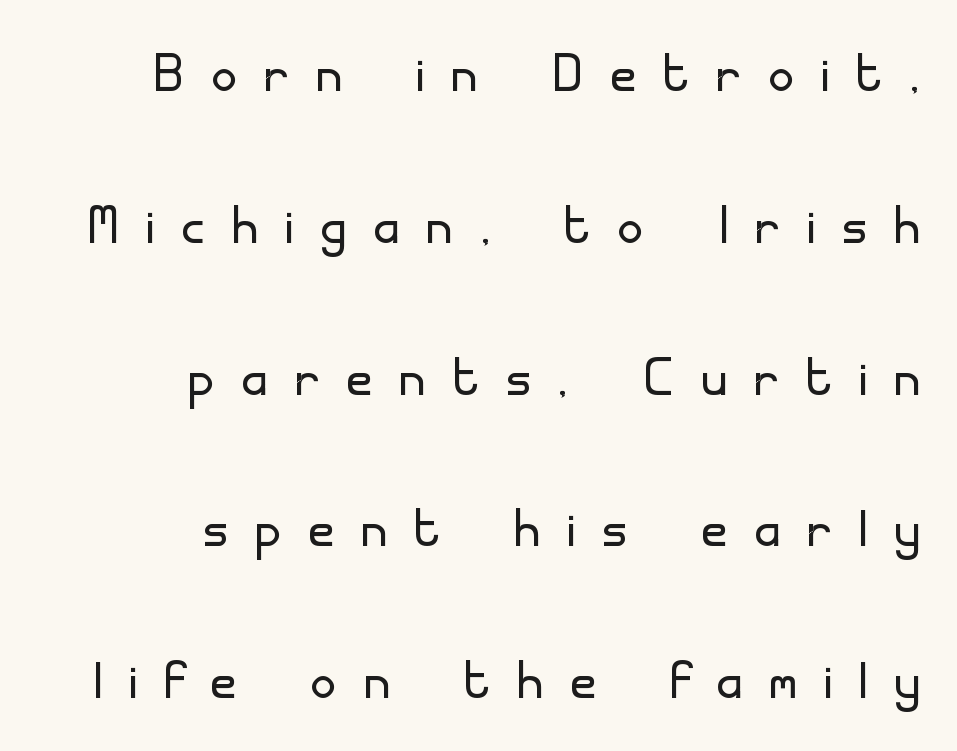
{"serif": "no", "italic": "no", "bold": "no", "weight": "light", "width": "normal", "stroke_contrast": "low", "x_height": "small", "monospaced": "no", "underline": "no", "align": "right", "line_spacing": "loose", "line_spacing_ratio": 2.2, "letter_spacing": "wide", "letter_spacing_em": 0.41, "glyph_px": 69}
